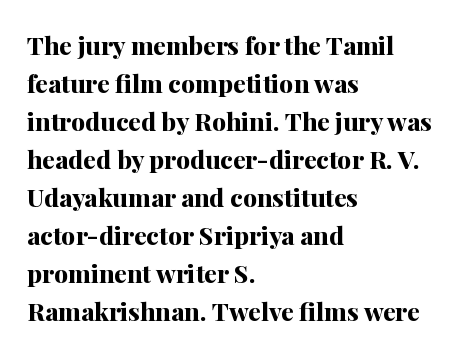
Q: Is the text bold? A: Yes.
Q: Is the text italic (slanted)? A: No, it is upright.
Q: Is the text underlined? A: No.
Q: How is the paragraph aligned? A: Left-aligned.
Q: Is the spacing between letters normal or unusually wide? A: Normal.
Q: Is the spacing between lines tight, normal or loose? A: Normal.
